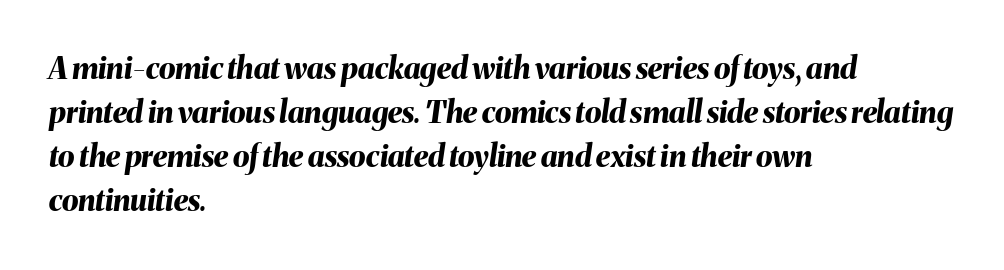
{"italic": "yes", "lean": "right", "slant_degrees": 8, "bold": "yes", "weight": "bold", "width": "normal", "stroke_contrast": "medium", "x_height": "medium", "monospaced": "no", "underline": "no", "align": "left", "line_spacing": "normal", "line_spacing_ratio": 1.47, "letter_spacing": "normal", "letter_spacing_em": 0.0, "glyph_px": 30}
